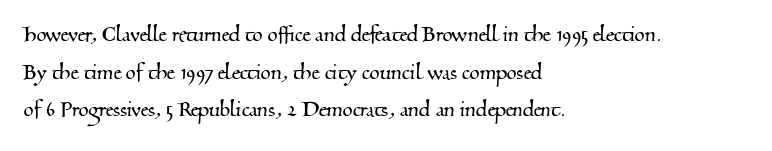
The image shows 26 px text type; set left-aligned, normal line spacing (1.45x), normal letter spacing, not underlined.
